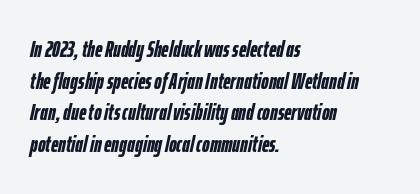
Has an underline been added? It has not. The letters sit at their default tracking, neither squeezed nor spread. Does the leading feel generous? No, just average. Style check: oblique. Is the block centered? No — it sits flush against the left margin. A dark, heavy texture on the line: the type is bold.
